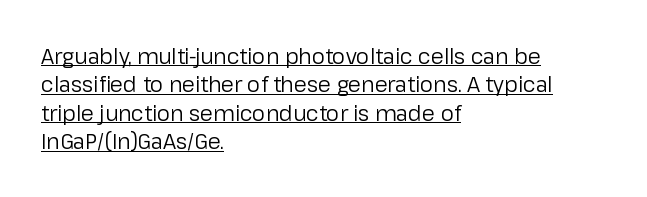
These lines keep a tight, regular rhythm from letter to letter. The lettering stays uniformly vertical, giving the passage a roman look. Successive baselines arrive at the customary interval. These glyphs show unthickened strokes, regular width or finer. Compared with undecorated copy, this sample adds a rule below the words.
